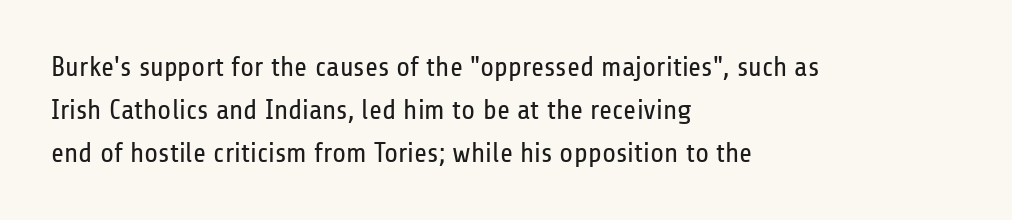
No heavy texture on the line: the type isn't bold. The compositor pushed each line to the left boundary. Descenders are the only things crossing below the line. Tracking here is standard; glyphs follow each other at the usual distance. Regular leading. The letters carry no serifs — their stems end cleanly without finishing strokes.
